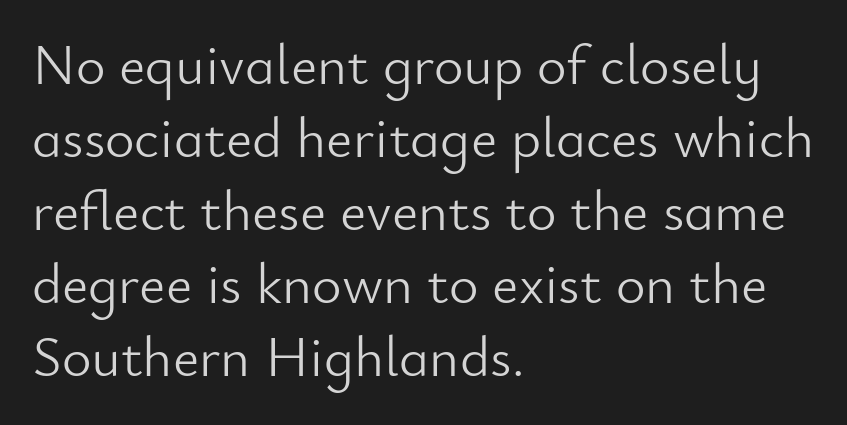
Students, note that the glyphs here touch the page at normal intervals. Nope, no serifs anywhere on these letters. In terms of leading, this rendering sits right in the middle. Proportional: the letters do not fall into vertical columns.
